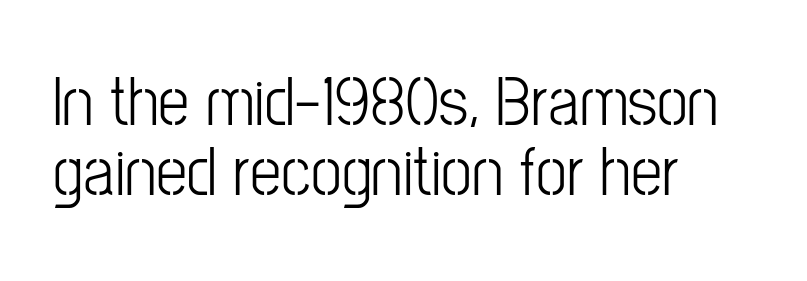
A clean baseline with only descenders dipping below it. Every stem runs plumb, perpendicular to the baseline. The leading is snug, giving the passage a crowded texture. Does the copy run flush right? No — it runs flush left. This sample uses a sans-serif face. A typesetter would call this proportional, since set widths differ per character.
